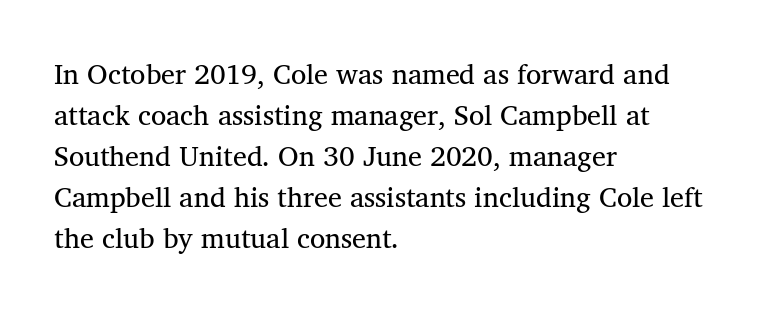
The image shows 28 px regular-weight serif type; set left-aligned, normal line spacing (1.46x), normal letter spacing, not underlined; medium stroke contrast and a medium x-height.
